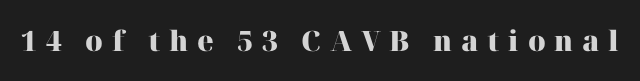
{"serif": "yes", "italic": "no", "bold": "yes", "weight": "heavy", "width": "normal", "stroke_contrast": "high", "x_height": "medium", "monospaced": "no", "underline": "no", "letter_spacing": "wide", "letter_spacing_em": 0.31, "glyph_px": 28}
